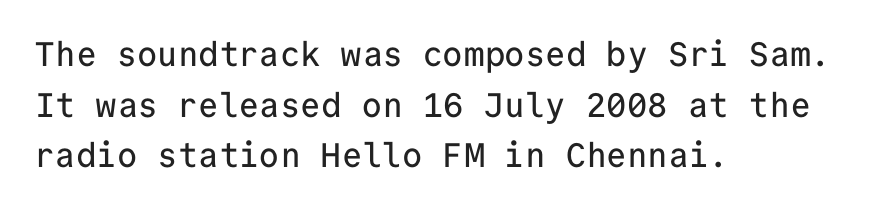
Q: Is the text italic (slanted)? A: No, it is upright.
Q: Is the typeface a serif or a sans-serif typeface? A: Sans-serif.
Q: Is the text underlined? A: No.
Q: How is the paragraph aligned? A: Left-aligned.
Q: Is the spacing between letters normal or unusually wide? A: Normal.
Q: Is the spacing between lines tight, normal or loose? A: Normal.
Q: Width (condensed, normal, or wide)? A: Normal.
Q: Stroke contrast? A: Low.
Q: x-height? A: Medium.
Q: Monospaced? A: Yes.
